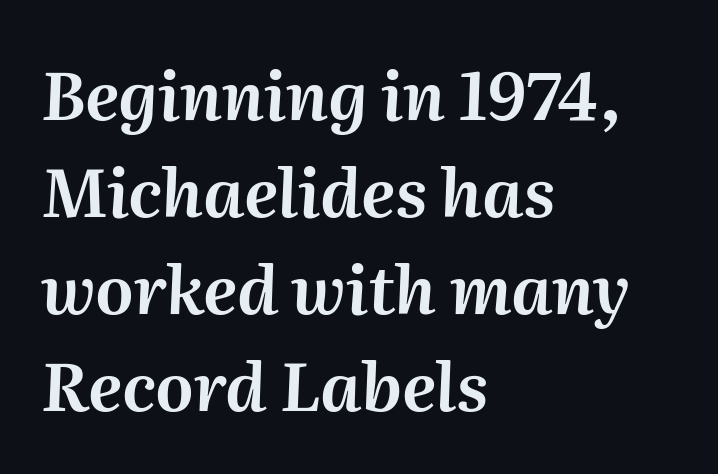
Q: Is the text italic (slanted)? A: Yes, it leans right by about 2 degrees.
Q: Is the text underlined? A: No.
Q: How is the paragraph aligned? A: Left-aligned.
Q: Is the spacing between letters normal or unusually wide? A: Normal.
Q: Is the spacing between lines tight, normal or loose? A: Normal.
Q: Width (condensed, normal, or wide)? A: Normal.
Q: Stroke contrast? A: Medium.
Q: x-height? A: Medium.
Q: Monospaced? A: No.
